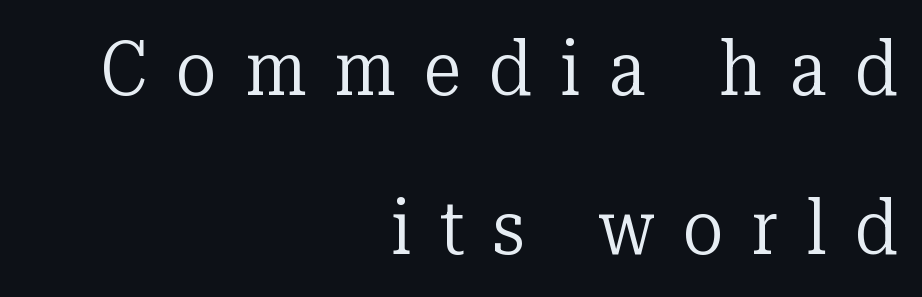
The setting favours the right margin, as signatures and pull-quotes sometimes do. The lines are spread far apart with generous leading. Upright lettering throughout. Weight: regular or lighter.
